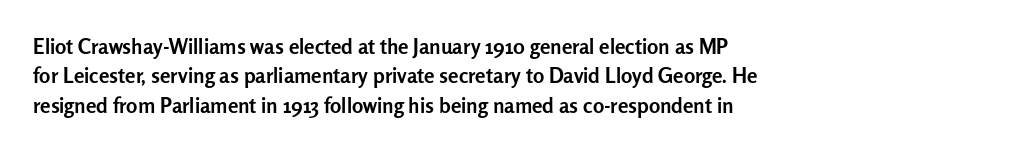
Q: Is the text bold? A: Yes.
Q: Is the text italic (slanted)? A: No, it is upright.
Q: Is the text underlined? A: No.
Q: How is the paragraph aligned? A: Left-aligned.
Q: Is the spacing between letters normal or unusually wide? A: Normal.
Q: Is the spacing between lines tight, normal or loose? A: Normal.
